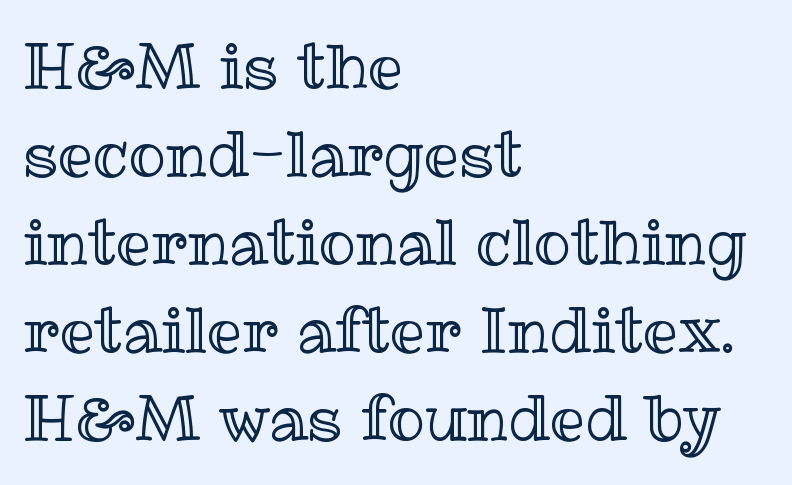
The type is set solid horizontally, with unmodified tracking. Beneath every word, the page is bare. Typeset ragged right — the left edge is the straight one. The passage shown is typed in a proportional face where columns would drift.
